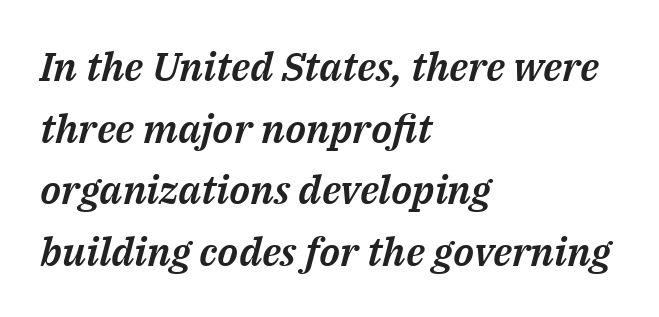
The image shows 40 px text type, italic (leaning right); set left-aligned, normal line spacing (1.54x), normal letter spacing, not underlined; medium stroke contrast and a medium x-height.
